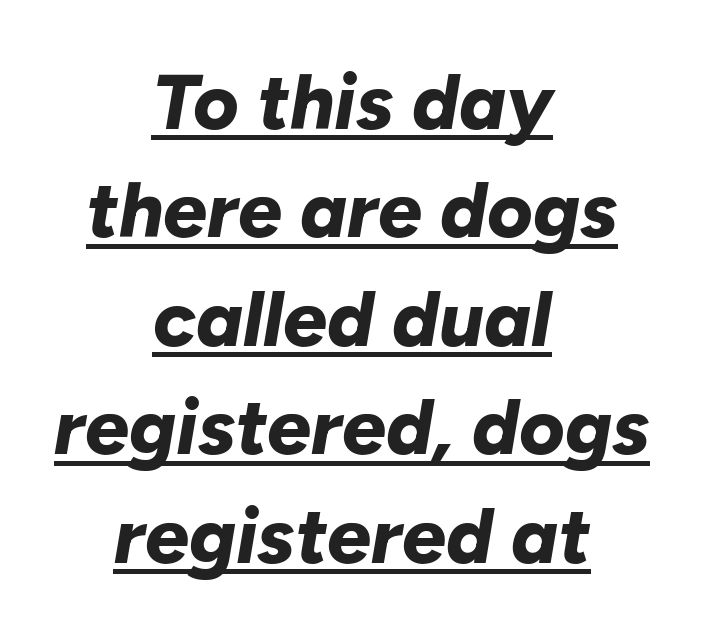
Characters follow at the spacing the type designer built in. The whitespace from short lines is split evenly between both sides. Yep, that's italic — everything's leaning. The sample has been set heavy, in full bold. Horizontal bands of white between lines are of average thickness.
